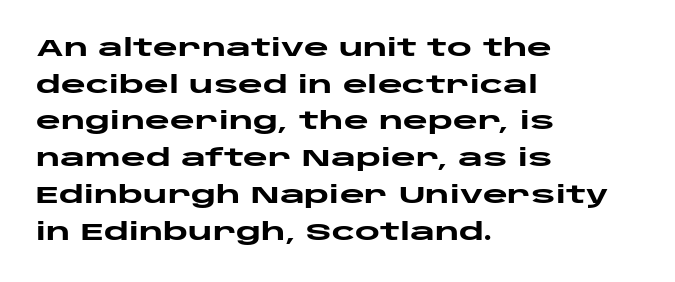
{"italic": "no", "bold": "yes", "underline": "no", "align": "left", "line_spacing": "normal", "line_spacing_ratio": 1.53, "letter_spacing": "normal", "letter_spacing_em": 0.0, "glyph_px": 24}
